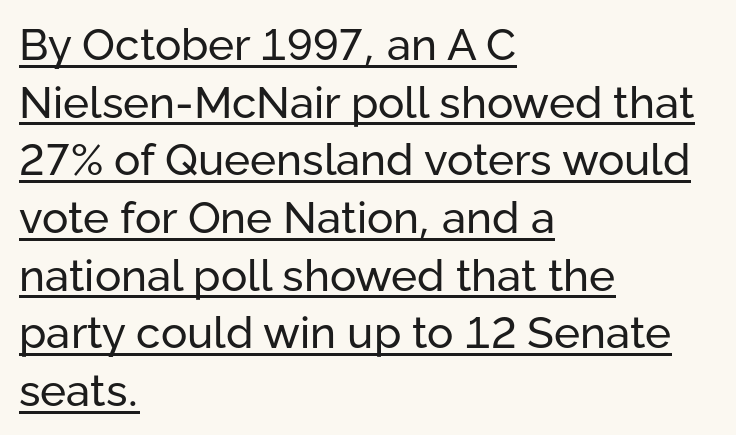
The image shows 44 px regular-weight sans-serif type, upright; set left-aligned, normal line spacing (1.31x), normal letter spacing, underlined; low stroke contrast and a medium x-height.
